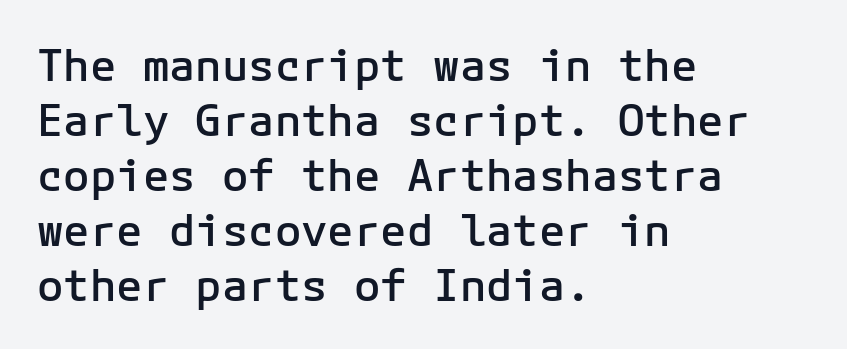
Q: Is the text bold? A: Semi-bold.
Q: Is the text italic (slanted)? A: No, it is upright.
Q: Is the typeface a serif or a sans-serif typeface? A: Sans-serif.
Q: Is the text underlined? A: No.
Q: How is the paragraph aligned? A: Left-aligned.
Q: Is the spacing between letters normal or unusually wide? A: Normal.
Q: Is the spacing between lines tight, normal or loose? A: Normal.
Q: Width (condensed, normal, or wide)? A: Normal.
Q: Stroke contrast? A: Low.
Q: x-height? A: Medium.
